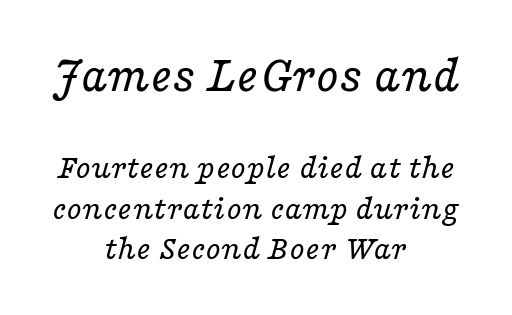
The image shows 53 px regular-weight, wide serif type, italic (leaning right); set centered, tight line spacing (1.15x), normal letter spacing, not underlined; the first (top) block is 1.51x larger; low stroke contrast and a medium x-height.
